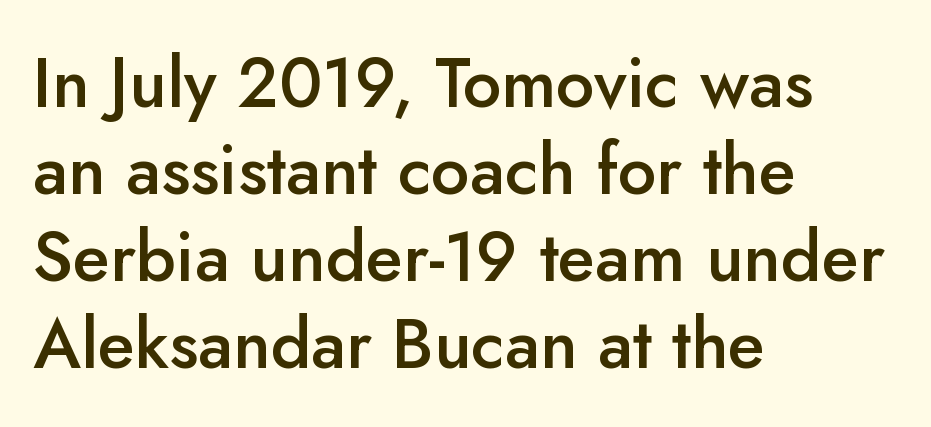
Q: Is the text bold? A: Semi-bold.
Q: Is the text italic (slanted)? A: No, it is upright.
Q: Is the typeface a serif or a sans-serif typeface? A: Sans-serif.
Q: Is the text underlined? A: No.
Q: How is the paragraph aligned? A: Left-aligned.
Q: Is the spacing between letters normal or unusually wide? A: Normal.
Q: Is the spacing between lines tight, normal or loose? A: Normal.
Q: Width (condensed, normal, or wide)? A: Normal.
Q: Stroke contrast? A: Low.
Q: x-height? A: Small.
Q: Monospaced? A: No.
